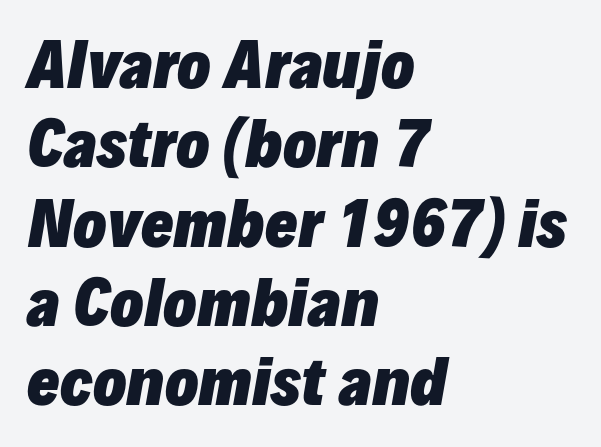
Yep, that's italic — everything's leaning. Words float on clear page, feet unadorned. The letters advance in unequal steps, a hallmark of proportional type. Default kerning and tracking; the words read as compact shapes. Normally led — the rows are evenly, conventionally spaced.
